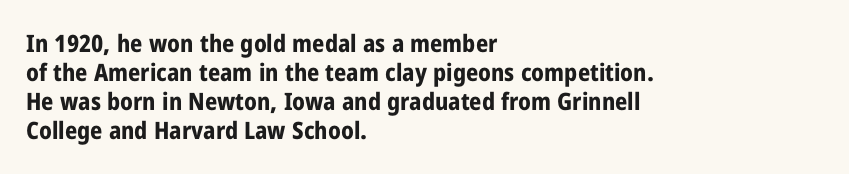
Bold? Absolutely — the strokes are thick and heavy. These lines are set flush left with a ragged right edge. Each row of text sits above clean, open space. There is no visible air inserted between adjacent glyphs. The type sits square on the baseline with zero lean.
